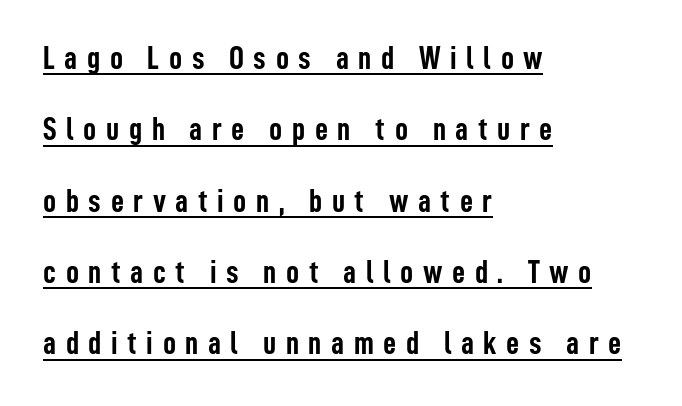
Q: Is the text bold? A: Yes.
Q: Is the text italic (slanted)? A: No, it is upright.
Q: Is the typeface a serif or a sans-serif typeface? A: Sans-serif.
Q: Is the text underlined? A: Yes.
Q: How is the paragraph aligned? A: Left-aligned.
Q: Is the spacing between letters normal or unusually wide? A: Unusually wide.
Q: Is the spacing between lines tight, normal or loose? A: Loose.
Q: Width (condensed, normal, or wide)? A: Condensed.
Q: Stroke contrast? A: Low.
Q: x-height? A: Medium.
Q: Monospaced? A: No.
